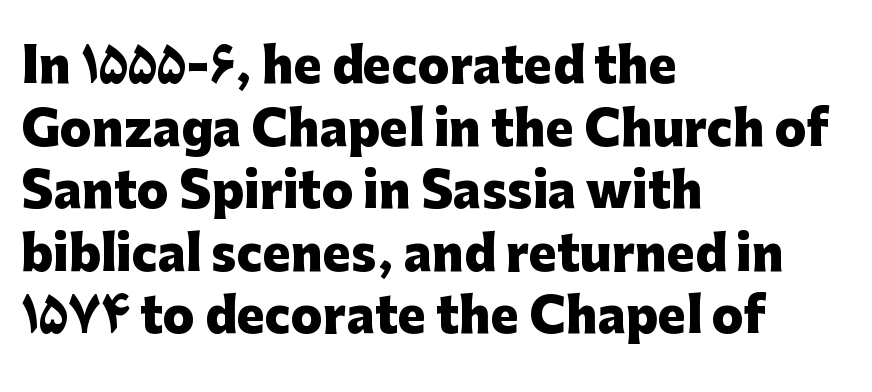
Each letter keeps its own natural width here, so spacing adapts to shape. The specimen omits any rule beneath the text block's lines. In terms of weight, the rendering is a true, heavy bold. This sample uses a sans-serif face. Horizontal alignment here is leftward, the default for most running prose. A typesetter would mark this as roman, not italic.
